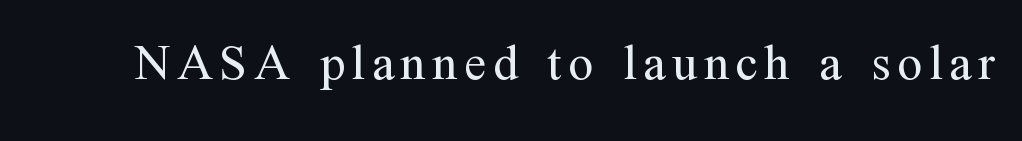
Q: Is the text bold? A: No.
Q: Is the text italic (slanted)? A: No, it is upright.
Q: Is the typeface a serif or a sans-serif typeface? A: Serif.
Q: Is the text underlined? A: No.
Q: Width (condensed, normal, or wide)? A: Normal.
Q: Stroke contrast? A: Medium.
Q: x-height? A: Medium.
Q: Monospaced? A: No.
